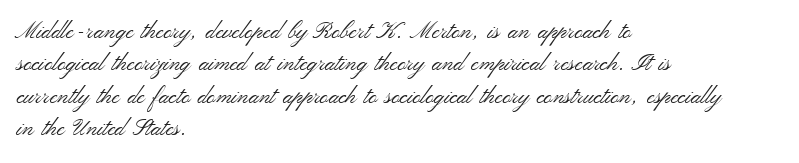
The image shows 23 px text type; set left-aligned, normal line spacing (1.41x), normal letter spacing, not underlined.
